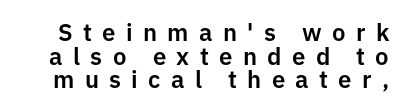
The image shows 24 px text type, upright; set tight line spacing (0.98x), unusually wide letter spacing (+0.43 em), not underlined.
